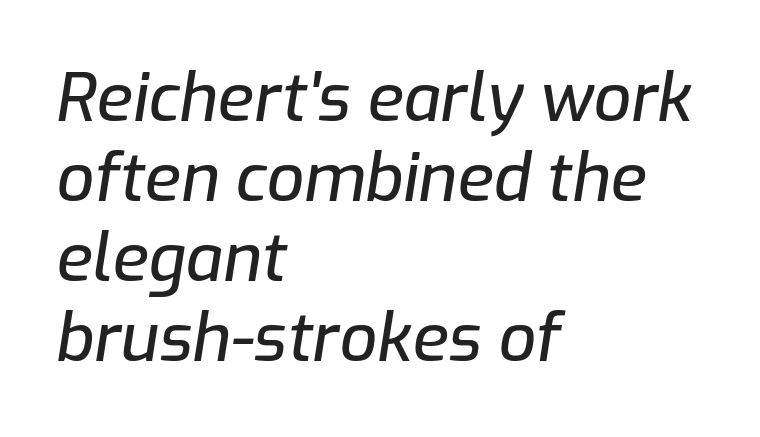
The image shows 66 px text type, italic (leaning right); set left-aligned, line spacing 1.21x, normal letter spacing, not underlined; low stroke contrast and a medium x-height.
